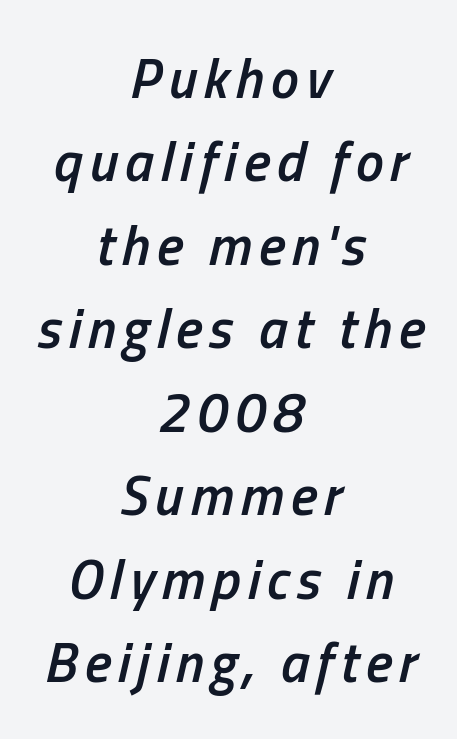
The image shows 56 px semibold, condensed type, italic (leaning right); set centered, normal line spacing (1.49x), not underlined; low stroke contrast and a medium x-height.
